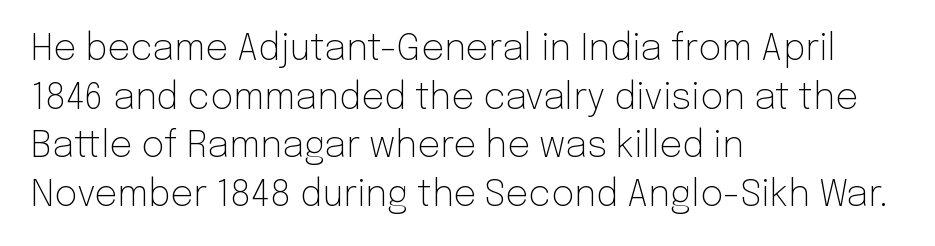
Each new line begins a customary step beneath the previous one. Character widths vary here, with narrow letters taking less room than wide ones. Glyph-to-glyph distance matches everyday printed text. The rendering anchors every line to the left-hand side.
